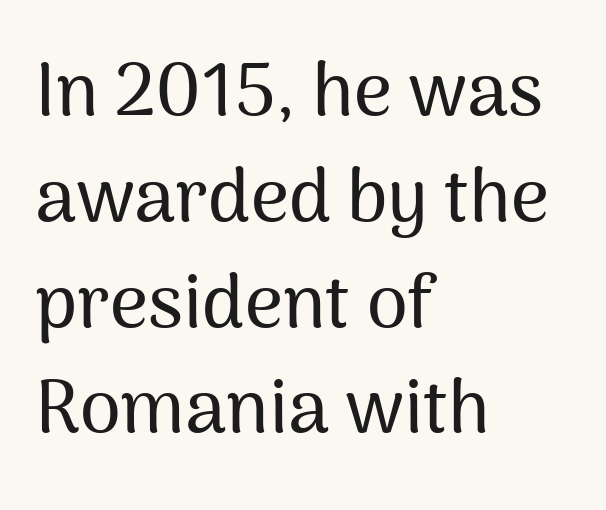
{"serif": "no", "italic": "no", "width": "normal", "stroke_contrast": "medium", "x_height": "medium", "monospaced": "no", "underline": "no", "align": "left", "line_spacing": "normal", "line_spacing_ratio": 1.43, "letter_spacing": "normal", "letter_spacing_em": 0.0, "glyph_px": 74}
